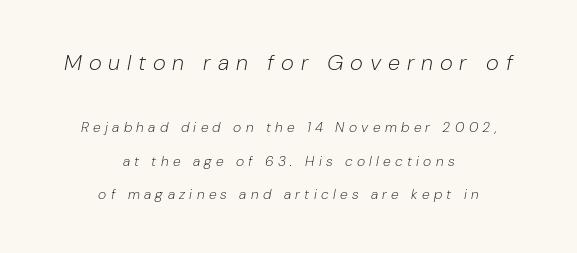
{"italic": "yes", "lean": "right", "slant_degrees": 10, "bold": "no", "underline": "no", "align": "center", "line_spacing": "loose", "line_spacing_ratio": 2.39, "letter_spacing": "wide", "letter_spacing_em": 0.31, "larger_block": "first", "size_ratio": 1.57, "glyph_px": 22}
